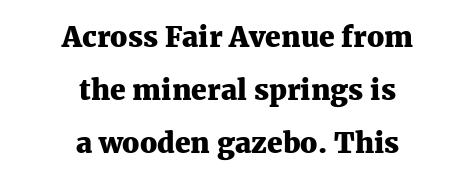
Q: Is the text bold? A: Yes.
Q: Is the text italic (slanted)? A: No, it is upright.
Q: Is the typeface a serif or a sans-serif typeface? A: Serif.
Q: Is the text underlined? A: No.
Q: How is the paragraph aligned? A: Centered.
Q: Is the spacing between letters normal or unusually wide? A: Normal.
Q: Is the spacing between lines tight, normal or loose? A: Loose.
Q: Width (condensed, normal, or wide)? A: Normal.
Q: Stroke contrast? A: Medium.
Q: x-height? A: Medium.
Q: Monospaced? A: No.
